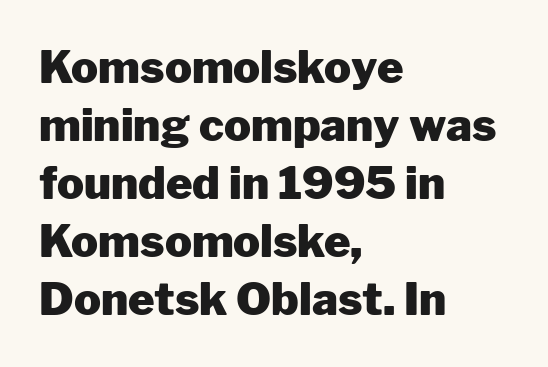
Quick note: interline space is typical. These lines are rendered in a variable-pitch font. Stroke thickness is high; the sample reads as a true bold. Is this a sans? Yes — the strokes have no serifs. The rag falls on the right side of this text block.
